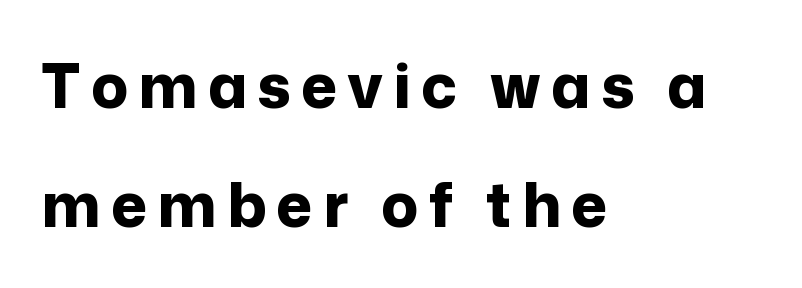
Q: Is the text bold? A: Yes.
Q: Is the text italic (slanted)? A: No, it is upright.
Q: Is the typeface a serif or a sans-serif typeface? A: Sans-serif.
Q: Is the text underlined? A: No.
Q: How is the paragraph aligned? A: Left-aligned.
Q: Is the spacing between lines tight, normal or loose? A: Loose.
Q: Width (condensed, normal, or wide)? A: Normal.
Q: Stroke contrast? A: Low.
Q: x-height? A: Medium.
Q: Monospaced? A: No.
